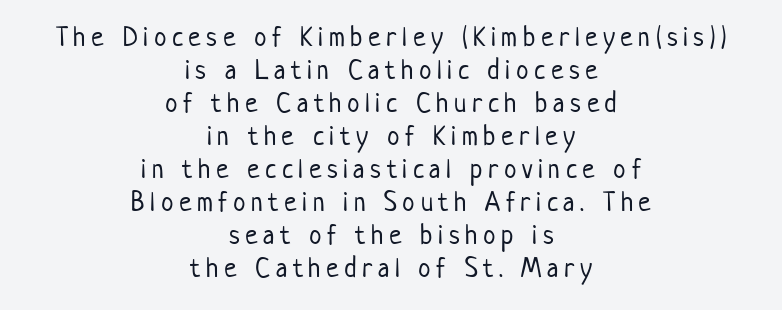
Q: Is the text bold? A: No.
Q: Is the text italic (slanted)? A: No, it is upright.
Q: Is the typeface a serif or a sans-serif typeface? A: Sans-serif.
Q: Is the text underlined? A: No.
Q: How is the paragraph aligned? A: Centered.
Q: Is the spacing between letters normal or unusually wide? A: Unusually wide.
Q: Width (condensed, normal, or wide)? A: Condensed.
Q: Stroke contrast? A: Low.
Q: x-height? A: Medium.
Q: Monospaced? A: No.
